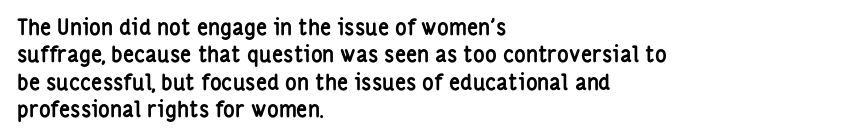
{"italic": "no", "bold": "yes", "underline": "no", "align": "left", "line_spacing_ratio": 1.24, "letter_spacing": "normal", "letter_spacing_em": 0.0, "glyph_px": 22}
